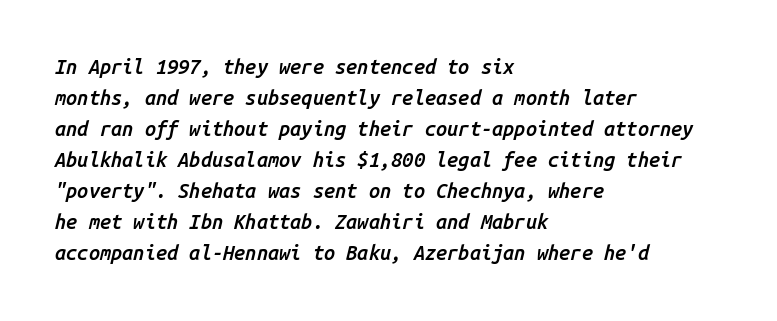
The image shows 20 px text type, italic (leaning right); set left-aligned, normal line spacing (1.55x), normal letter spacing, not underlined.
